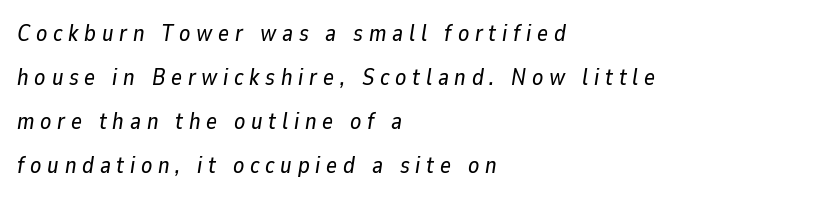
The image shows 23 px text type, italic (leaning right); set left-aligned, loose line spacing (1.91x), unusually wide letter spacing (+0.25 em), not underlined.
